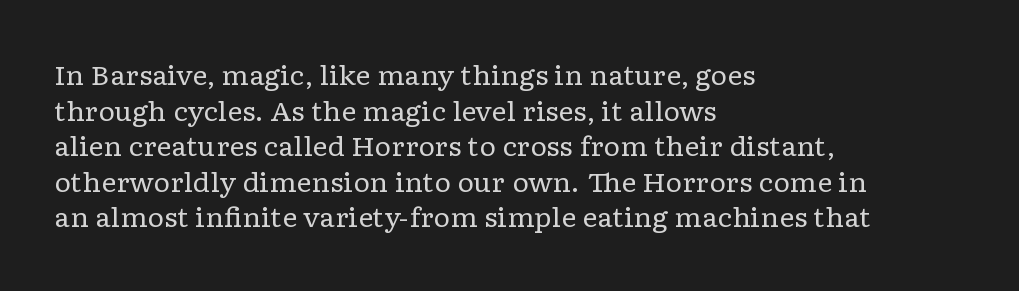
The line texture is even and compact thanks to regular tracking. Honestly, the row spacing looks completely unremarkable. Every row of glyphs begins at an identical x-position on the left. The letters stand straight up with perfectly vertical stems. Stroke thickness stays within the range of a standard reading face or lighter. Unmarked baselines from the first word to the last.
